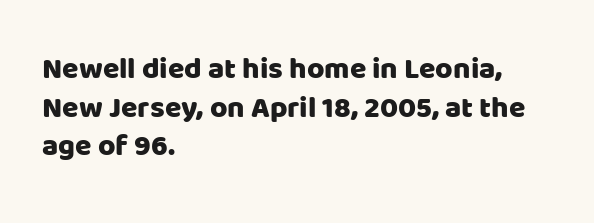
{"serif": "no", "italic": "no", "width": "normal", "stroke_contrast": "low", "x_height": "large", "monospaced": "no", "underline": "no", "align": "left", "line_spacing": "normal", "line_spacing_ratio": 1.29, "letter_spacing": "normal", "letter_spacing_em": 0.0, "glyph_px": 30}
